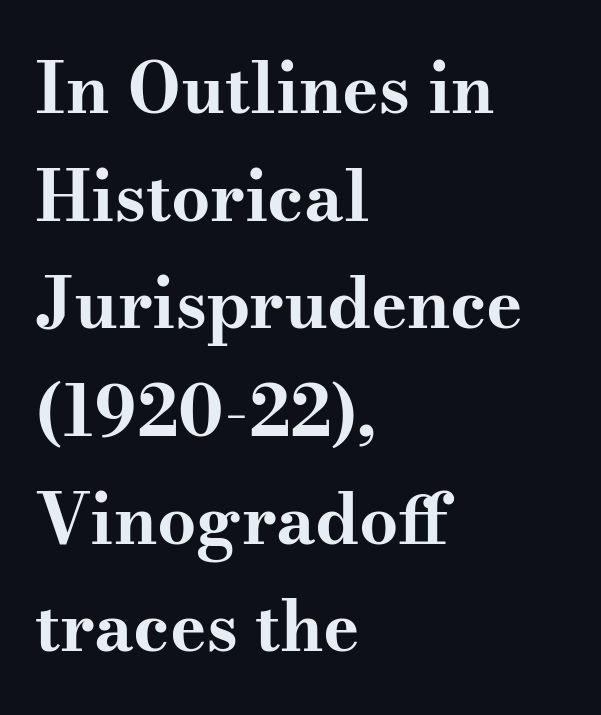
{"serif": "yes", "italic": "no", "bold": "yes", "weight": "bold", "width": "wide", "stroke_contrast": "medium", "x_height": "small", "monospaced": "no", "underline": "no", "align": "left", "line_spacing": "normal", "line_spacing_ratio": 1.56, "letter_spacing": "normal", "letter_spacing_em": 0.0, "glyph_px": 69}
